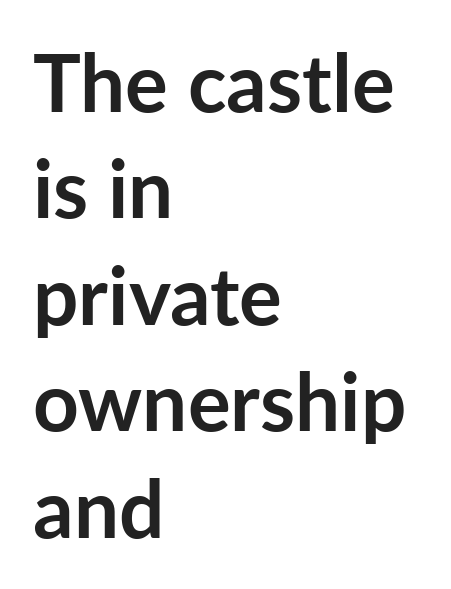
Q: Is the text bold? A: Yes.
Q: Is the text italic (slanted)? A: No, it is upright.
Q: Is the typeface a serif or a sans-serif typeface? A: Sans-serif.
Q: Is the text underlined? A: No.
Q: How is the paragraph aligned? A: Left-aligned.
Q: Is the spacing between letters normal or unusually wide? A: Normal.
Q: Is the spacing between lines tight, normal or loose? A: Normal.
Q: Width (condensed, normal, or wide)? A: Normal.
Q: Stroke contrast? A: Low.
Q: x-height? A: Medium.
Q: Monospaced? A: No.
